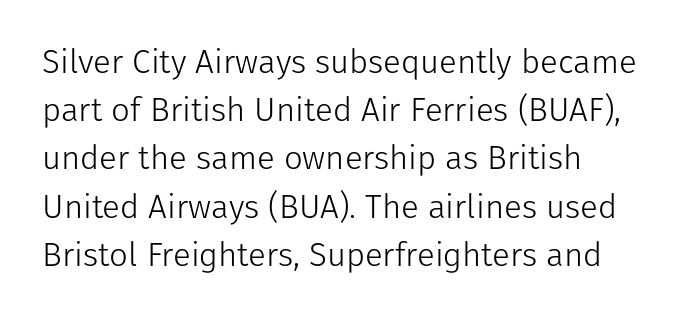
Letters have the restrained weight of plain body copy at most. Do the characters align in a grid? No, the font is proportional. Does the copy run flush right? No — it runs flush left. This sample uses plain, unmodified letter spacing. A typesetter would call this leading conventional body-copy spacing. Ordinary non-slanted type is in use.
